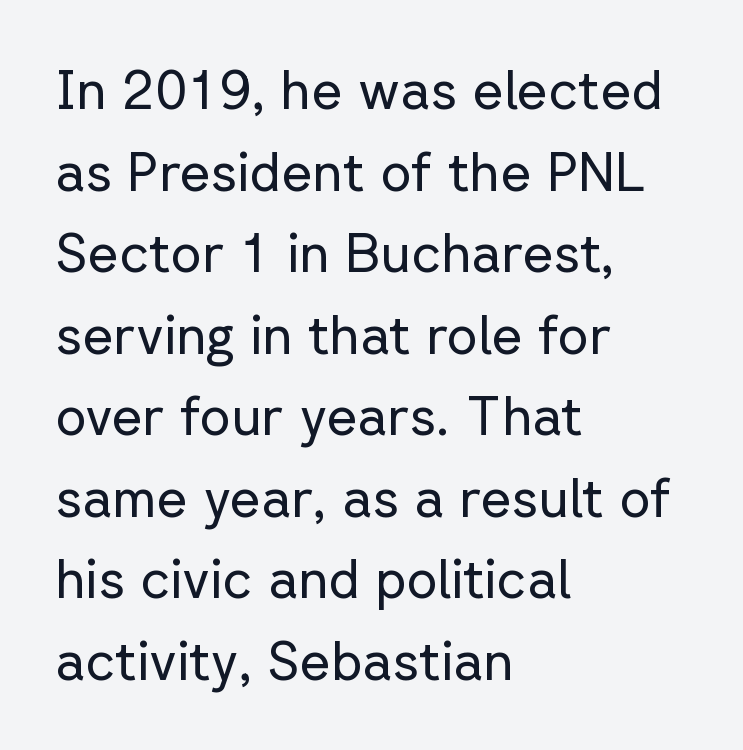
The image shows 54 px regular-weight sans-serif type, upright; set left-aligned, normal line spacing (1.51x), normal letter spacing, not underlined; low stroke contrast and a medium x-height.
